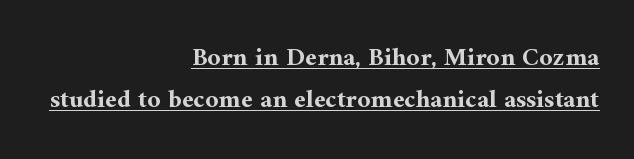
Right-aligned paragraph, ragged on the left. Ordinary non-slanted type is in use. Students, observe the line beneath the letters — that is underlining. Nobody touched the tracking dial on this one. Baseline-to-baseline distance is the conventional proportion of letter height.
